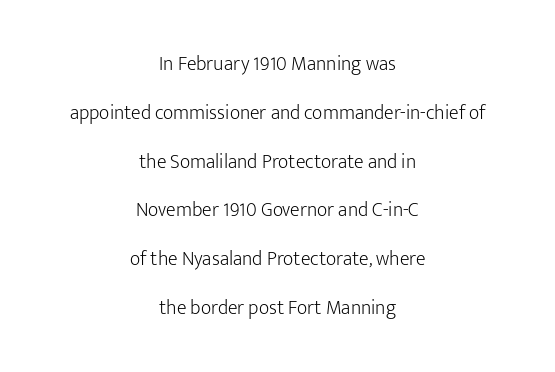
{"italic": "no", "bold": "no", "underline": "no", "align": "center", "line_spacing": "loose", "line_spacing_ratio": 2.44, "letter_spacing": "normal", "letter_spacing_em": 0.0, "glyph_px": 20}
